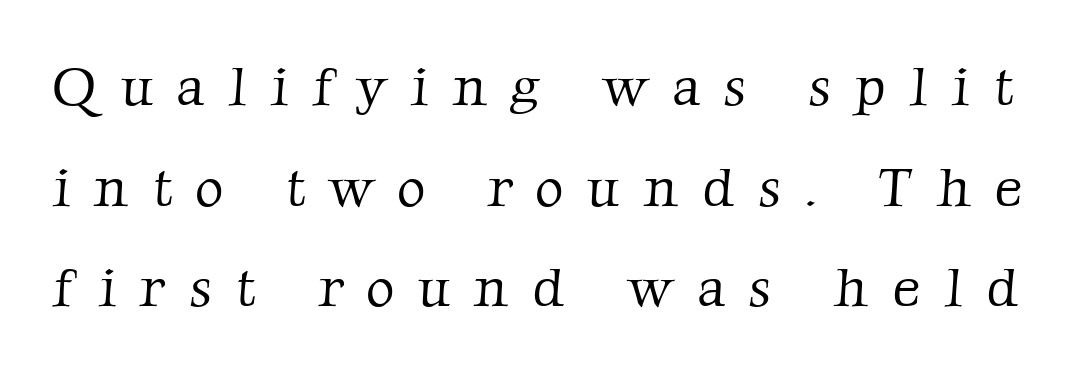
{"serif": "yes", "bold": "no", "weight": "light", "width": "normal", "stroke_contrast": "low", "x_height": "medium", "monospaced": "no", "underline": "no", "line_spacing_ratio": 1.83, "letter_spacing": "wide", "letter_spacing_em": 0.43, "glyph_px": 55}
